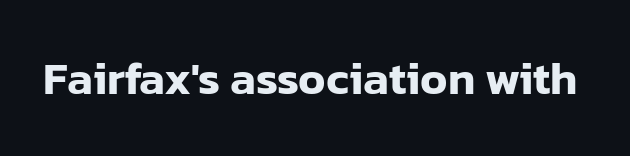
{"serif": "no", "italic": "no", "width": "normal", "stroke_contrast": "low", "x_height": "medium", "monospaced": "no", "underline": "no", "letter_spacing": "normal", "letter_spacing_em": 0.0, "glyph_px": 46}
